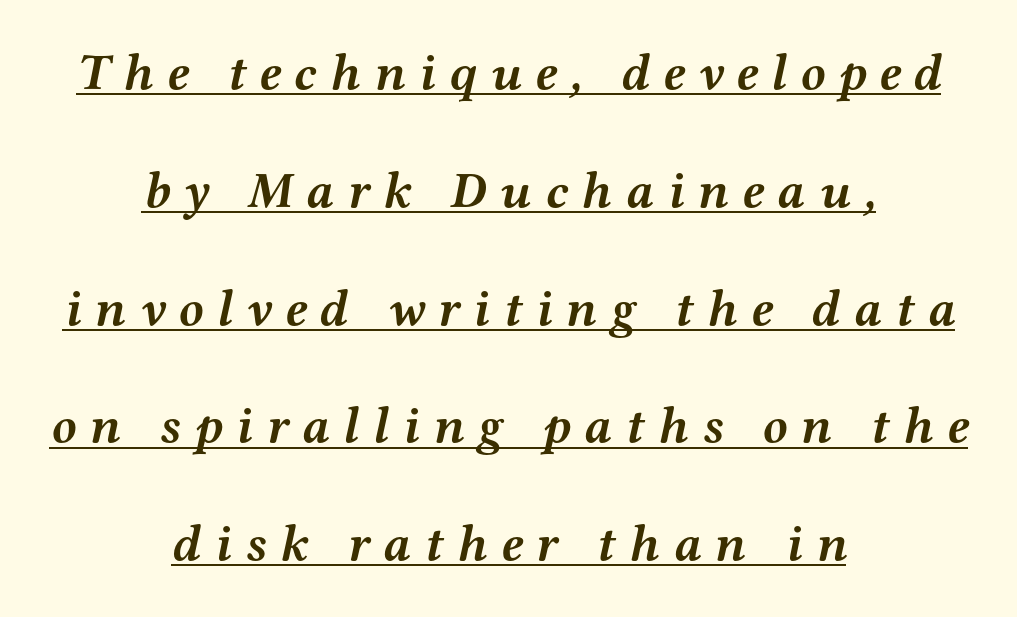
{"serif": "yes", "italic": "yes", "lean": "right", "slant_degrees": 12, "bold": "yes", "weight": "semibold", "width": "wide", "stroke_contrast": "medium", "x_height": "medium", "monospaced": "no", "underline": "yes", "align": "center", "line_spacing": "loose", "line_spacing_ratio": 2.31, "letter_spacing": "wide", "letter_spacing_em": 0.26, "glyph_px": 51}
